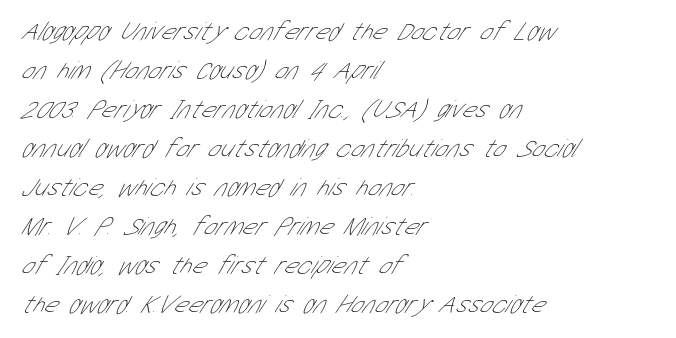
The image shows 26 px text type; set left-aligned, normal line spacing (1.5x), normal letter spacing, not underlined.
